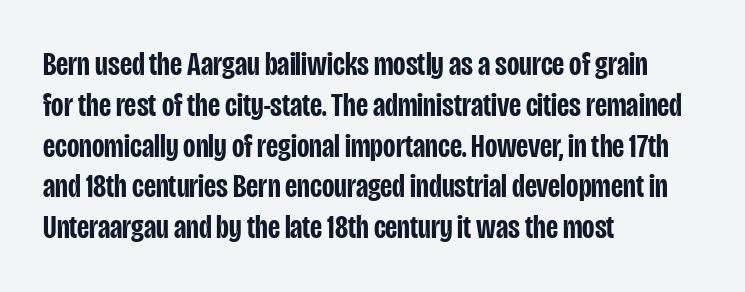
The image shows 34 px semibold, condensed sans-serif type, upright; set left-aligned, line spacing 1.2x, normal letter spacing, not underlined; low stroke contrast and a large x-height.
